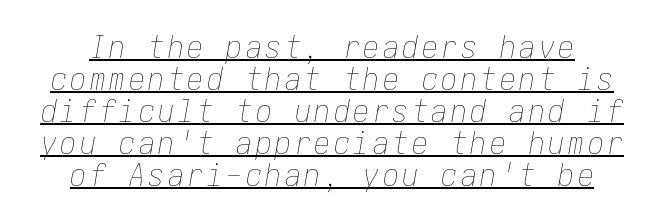
The image shows 32 px thin, condensed type, italic (leaning right); set tight line spacing (1.0x), underlined; low stroke contrast and a medium x-height.
